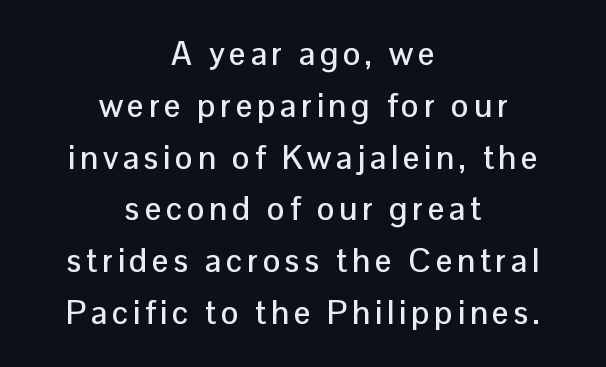
The image shows 33 px sans-serif type, upright; set centered, normal line spacing (1.57x), not underlined; low stroke contrast and a medium x-height.
